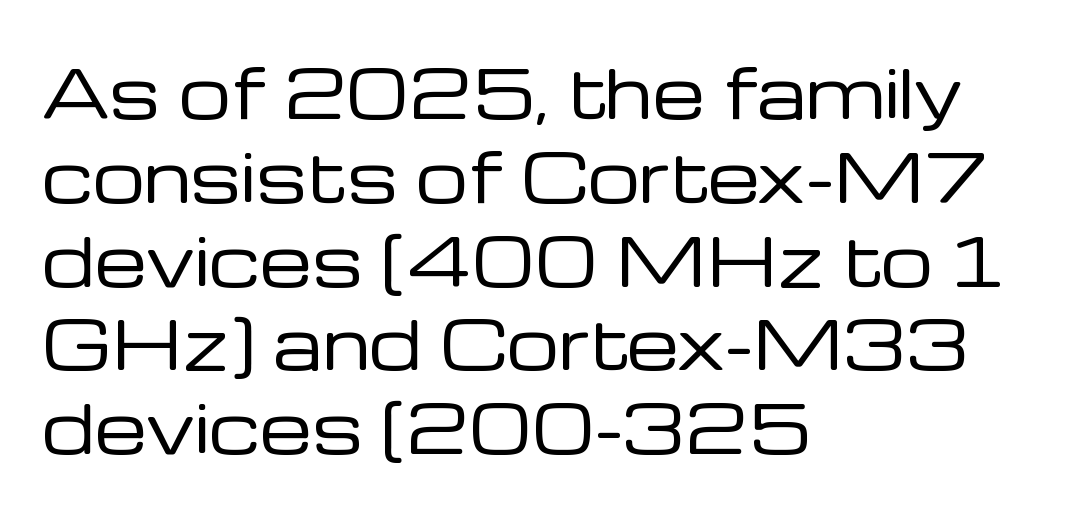
The image shows 66 px regular-weight sans-serif type, upright; set left-aligned, normal line spacing (1.27x), normal letter spacing, not underlined; low stroke contrast and a medium x-height.
